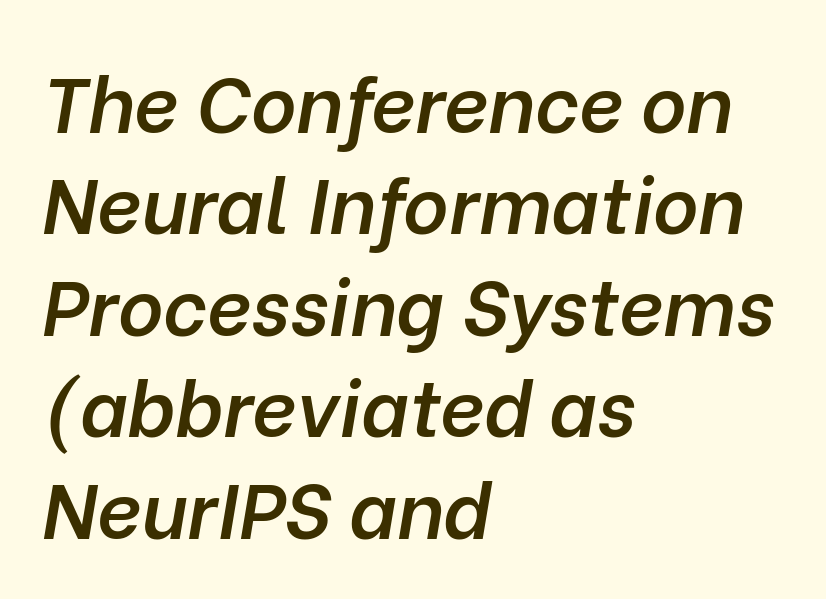
{"italic": "yes", "lean": "right", "slant_degrees": 10, "bold": "semi", "weight": "semibold", "width": "normal", "stroke_contrast": "low", "x_height": "medium", "monospaced": "no", "underline": "no", "align": "left", "line_spacing": "normal", "line_spacing_ratio": 1.3, "letter_spacing": "normal", "letter_spacing_em": 0.0, "glyph_px": 78}
